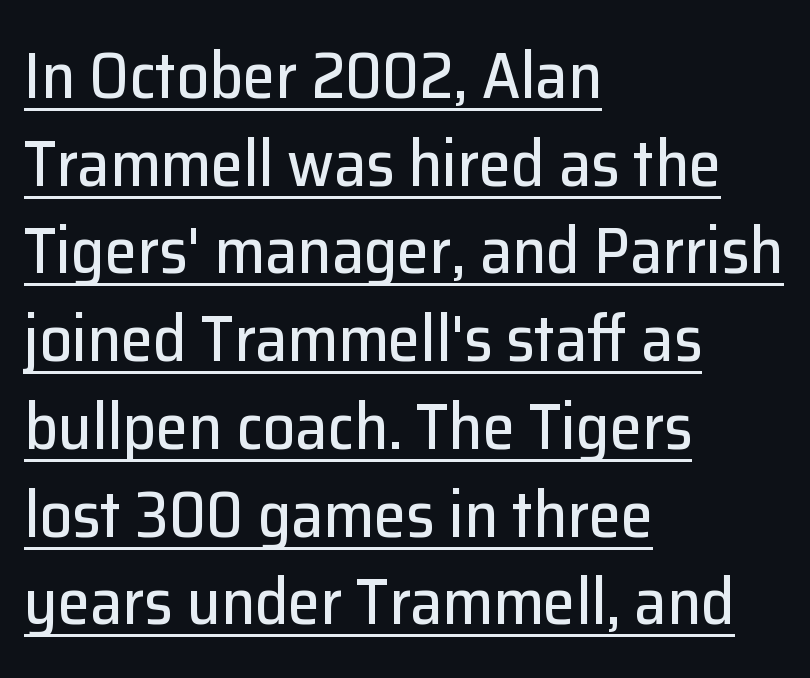
{"serif": "no", "italic": "no", "width": "normal", "stroke_contrast": "low", "x_height": "medium", "monospaced": "no", "underline": "yes", "align": "left", "line_spacing": "normal", "line_spacing_ratio": 1.35, "letter_spacing": "normal", "letter_spacing_em": 0.0, "glyph_px": 65}
